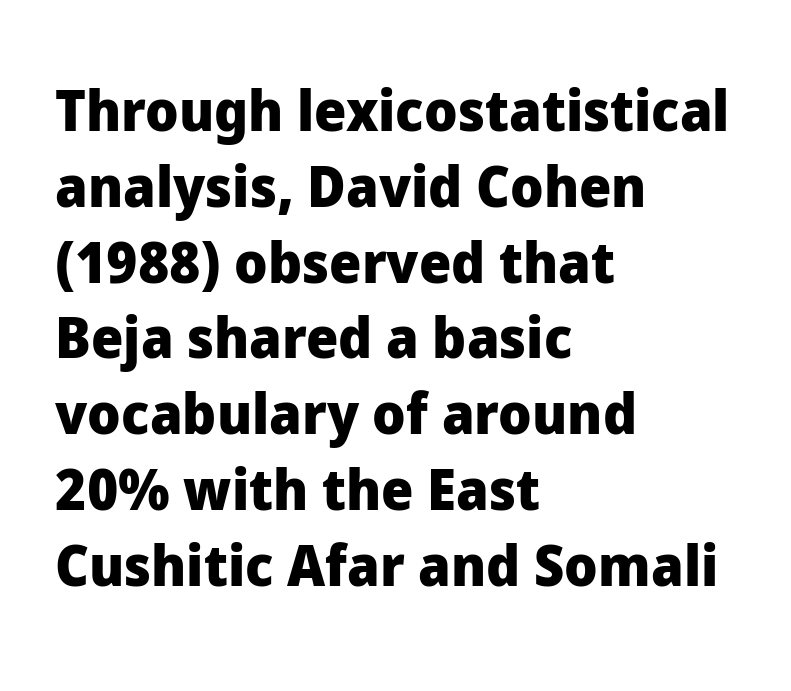
{"serif": "no", "italic": "no", "bold": "yes", "weight": "heavy", "width": "normal", "stroke_contrast": "low", "x_height": "medium", "monospaced": "no", "underline": "no", "align": "left", "line_spacing": "normal", "line_spacing_ratio": 1.33, "letter_spacing": "normal", "letter_spacing_em": 0.0, "glyph_px": 57}
